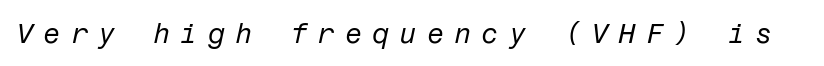
The image shows 28 px regular-weight type, italic (leaning right); set unusually wide letter spacing (+0.36 em), not underlined; low stroke contrast and a medium x-height.
